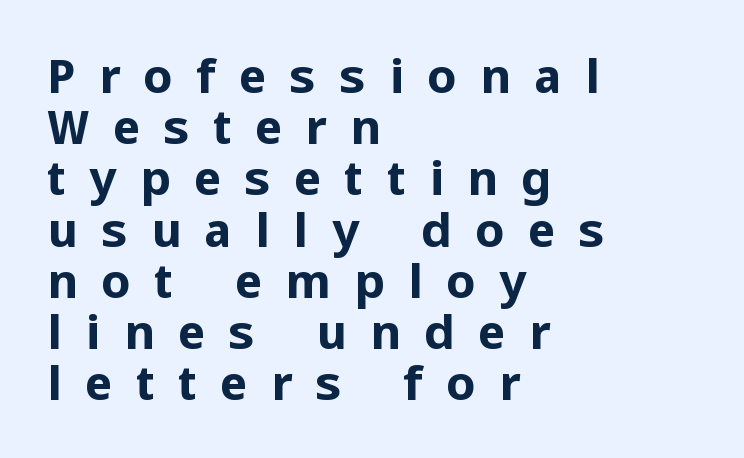
{"serif": "no", "italic": "no", "bold": "yes", "weight": "bold", "width": "normal", "stroke_contrast": "low", "x_height": "medium", "monospaced": "no", "underline": "no", "align": "left", "line_spacing": "tight", "line_spacing_ratio": 1.09, "letter_spacing": "wide", "letter_spacing_em": 0.49, "glyph_px": 47}
